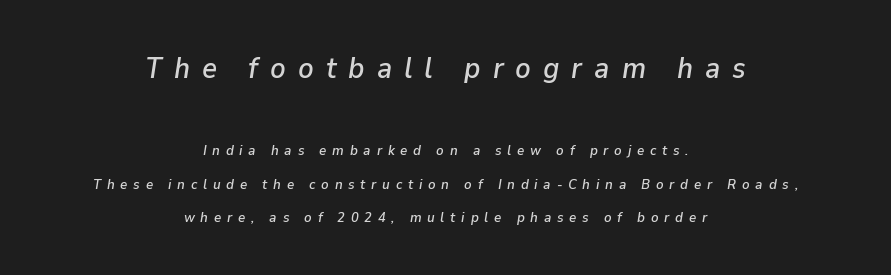
The image shows 29 px text type, italic (leaning right); set centered, loose line spacing (2.38x), unusually wide letter spacing (+0.41 em), not underlined; the first (top) block is 2.07x larger; low stroke contrast and a medium x-height.
